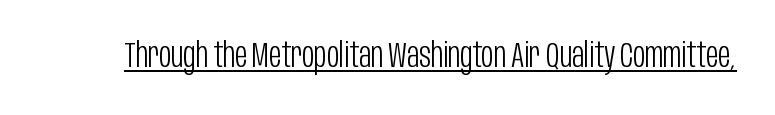
Q: Is the text bold? A: No.
Q: Is the text italic (slanted)? A: No, it is upright.
Q: Is the typeface a serif or a sans-serif typeface? A: Sans-serif.
Q: Is the text underlined? A: Yes.
Q: Is the spacing between letters normal or unusually wide? A: Normal.
Q: Width (condensed, normal, or wide)? A: Condensed.
Q: Stroke contrast? A: Low.
Q: x-height? A: Large.
Q: Monospaced? A: No.
